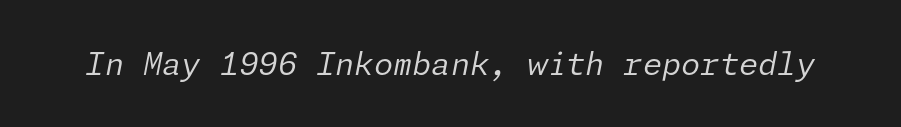
The image shows 31 px regular-weight type, italic (leaning right); set normal letter spacing, not underlined; low stroke contrast and a medium x-height.
